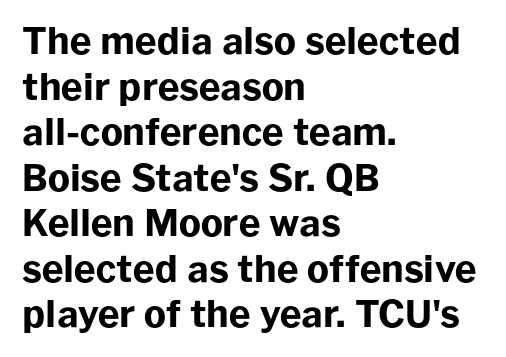
The image shows 37 px bold sans-serif type, upright; set left-aligned, line spacing 1.23x, normal letter spacing, not underlined; low stroke contrast and a medium x-height.
